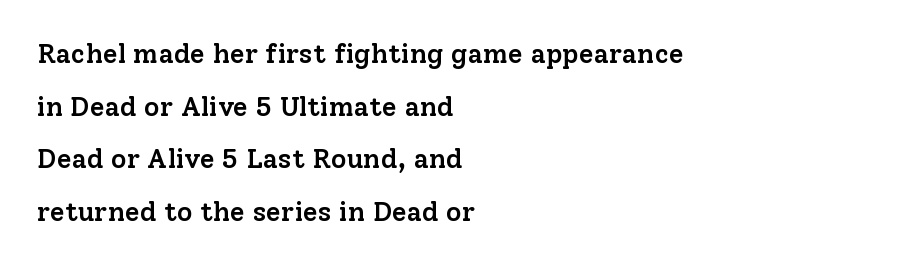
Q: Is the text bold? A: Semi-bold.
Q: Is the text italic (slanted)? A: No, it is upright.
Q: Is the text underlined? A: No.
Q: How is the paragraph aligned? A: Left-aligned.
Q: Is the spacing between letters normal or unusually wide? A: Normal.
Q: Is the spacing between lines tight, normal or loose? A: Loose.
